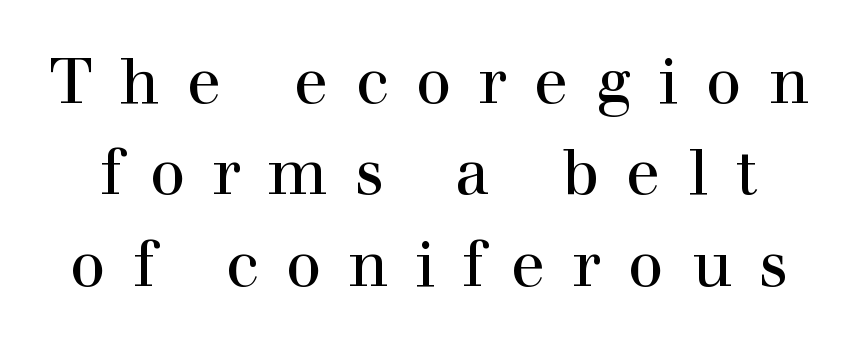
{"serif": "yes", "italic": "no", "width": "normal", "x_height": "medium", "monospaced": "no", "underline": "no", "line_spacing": "normal", "line_spacing_ratio": 1.45, "letter_spacing": "wide", "letter_spacing_em": 0.43, "glyph_px": 63}
